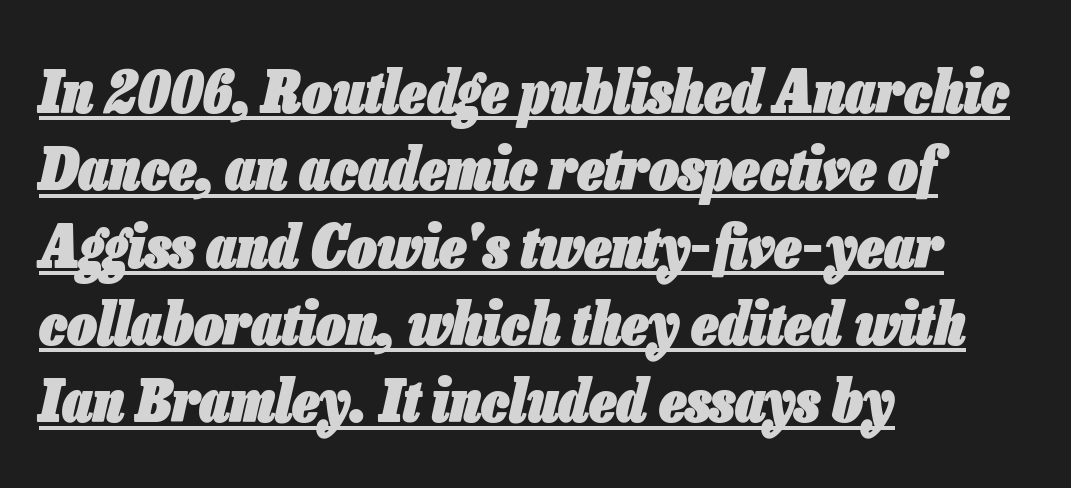
{"italic": "yes", "lean": "right", "slant_degrees": 13, "bold": "yes", "weight": "heavy", "width": "condensed", "stroke_contrast": "low", "x_height": "medium", "monospaced": "no", "underline": "yes", "align": "left", "line_spacing": "normal", "line_spacing_ratio": 1.31, "letter_spacing": "normal", "letter_spacing_em": 0.0, "glyph_px": 59}
